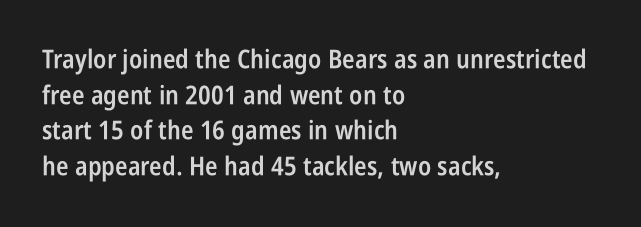
The image shows 26 px text type, upright; set left-aligned, normal line spacing (1.37x), normal letter spacing, not underlined.
